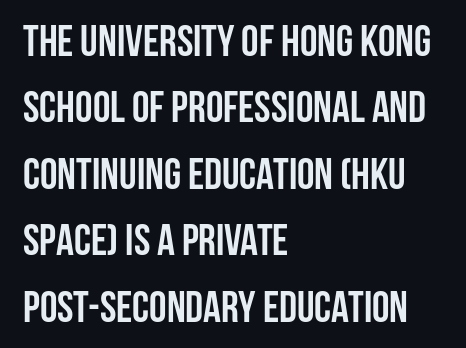
{"serif": "no", "italic": "no", "bold": "yes", "weight": "semibold", "width": "condensed", "stroke_contrast": "low", "x_height": "large", "monospaced": "no", "underline": "no", "align": "left", "line_spacing": "normal", "line_spacing_ratio": 1.51, "letter_spacing": "normal", "letter_spacing_em": 0.0, "glyph_px": 44}
